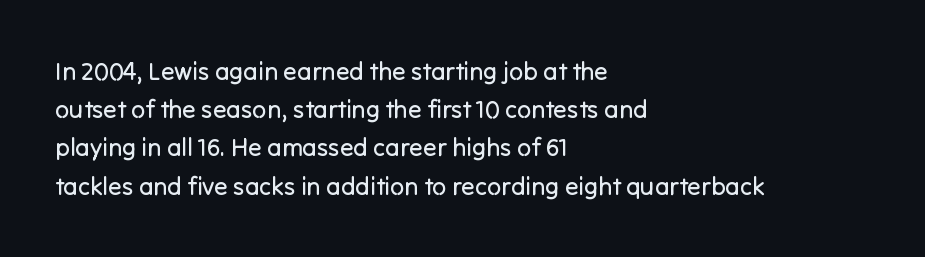
The glyphs are unaccompanied by any horizontal stroke below them. Posture: vertical. These lines keep a tight, regular rhythm from letter to letter. Interline gaps are of average width in this sample. The paragraph shown leans on its left margin.
